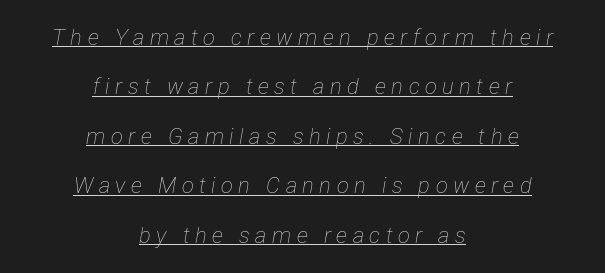
Q: Is the text bold? A: No.
Q: Is the text italic (slanted)? A: Yes, it leans right by about 12 degrees.
Q: Is the text underlined? A: Yes.
Q: How is the paragraph aligned? A: Centered.
Q: Is the spacing between letters normal or unusually wide? A: Unusually wide.
Q: Is the spacing between lines tight, normal or loose? A: Loose.
